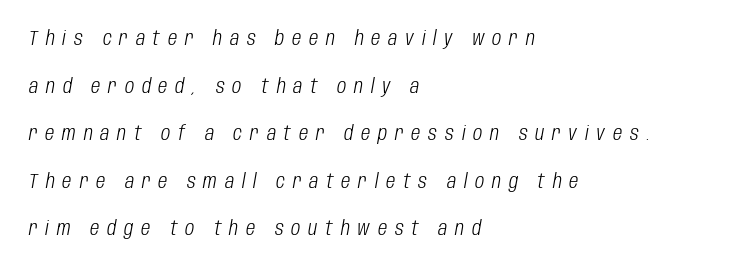
The image shows 20 px text type, italic (leaning right); set left-aligned, loose line spacing (2.38x), unusually wide letter spacing (+0.39 em), not underlined.
